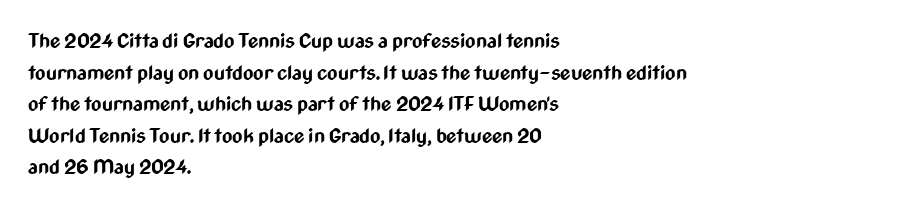
If you drew a line through each stem, it would be perfectly vertical. Nobody drew a line under any word here. A full-strength bold gives these letters their thick strokes. Honestly, the letter spacing is just normal — you wouldn't notice it. Left-aligned paragraph, ragged on the right.
